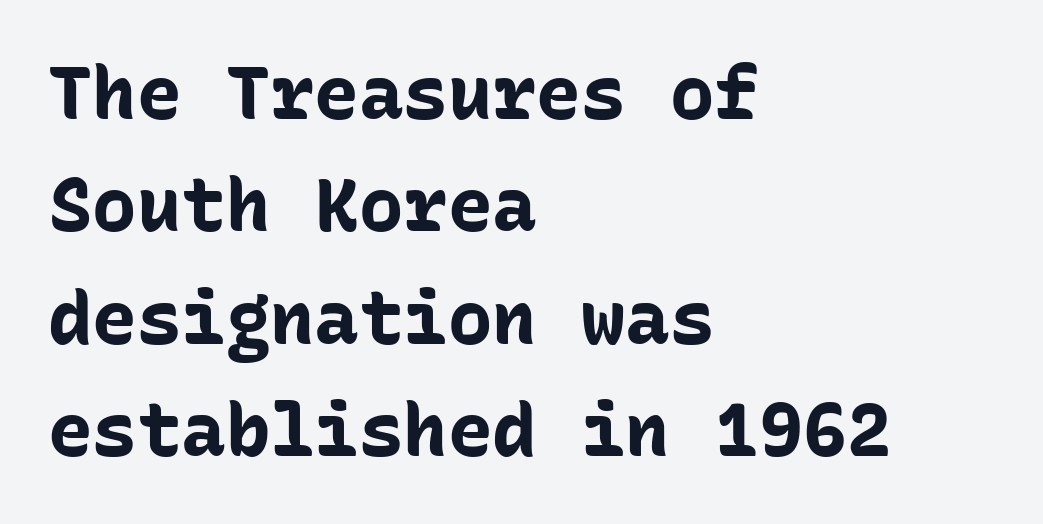
The image shows 74 px bold sans-serif type, upright, monospaced; set left-aligned, normal line spacing (1.52x), normal letter spacing, not underlined; low stroke contrast and a medium x-height.
